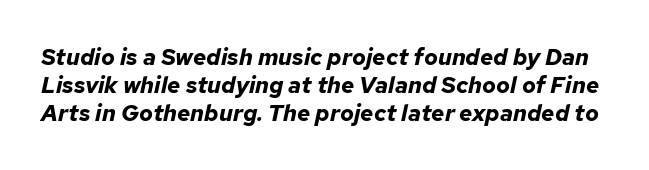
The image shows 23 px bold type, italic (leaning right); set line spacing 1.21x, normal letter spacing, not underlined.
